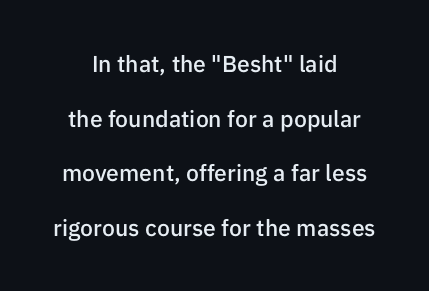
Q: Is the text bold? A: Semi-bold.
Q: Is the text italic (slanted)? A: No, it is upright.
Q: Is the text underlined? A: No.
Q: How is the paragraph aligned? A: Centered.
Q: Is the spacing between letters normal or unusually wide? A: Normal.
Q: Is the spacing between lines tight, normal or loose? A: Loose.
